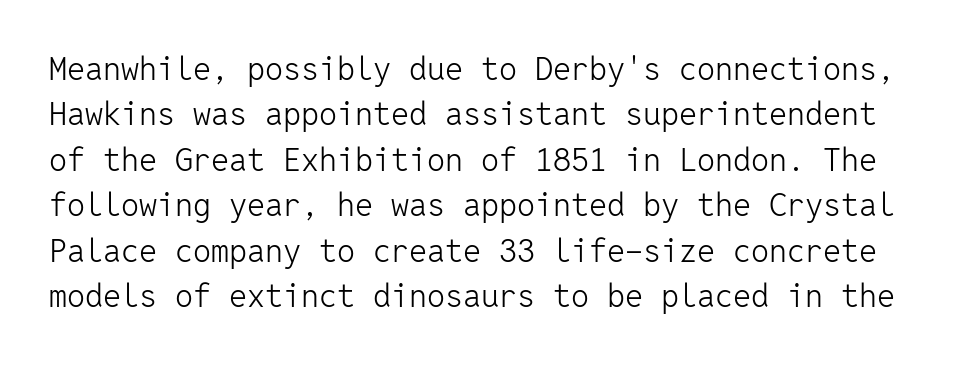
{"serif": "no", "italic": "no", "bold": "no", "weight": "light", "width": "normal", "stroke_contrast": "low", "x_height": "medium", "monospaced": "yes", "underline": "no", "line_spacing": "normal", "line_spacing_ratio": 1.42, "letter_spacing": "normal", "letter_spacing_em": 0.0, "glyph_px": 32}
